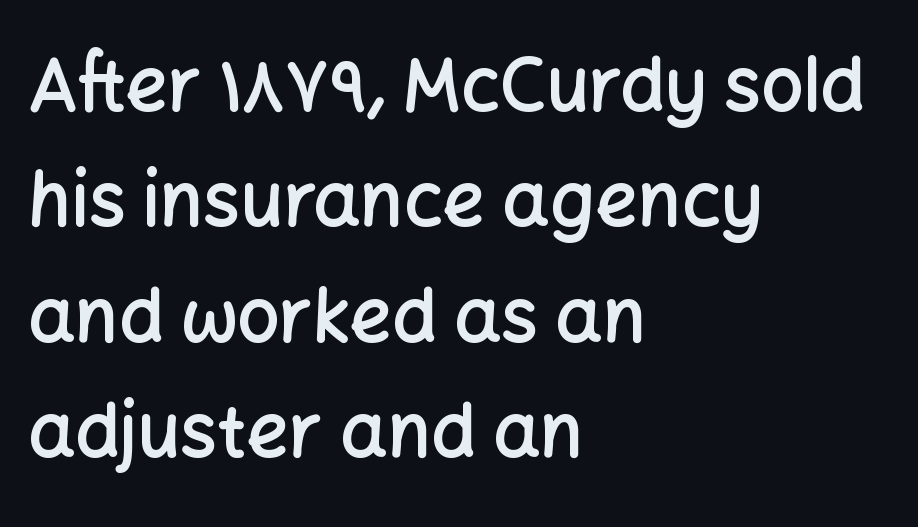
{"serif": "no", "italic": "no", "bold": "semi", "weight": "semibold", "width": "normal", "stroke_contrast": "low", "x_height": "medium", "monospaced": "no", "underline": "no", "align": "left", "line_spacing": "normal", "line_spacing_ratio": 1.56, "letter_spacing": "normal", "letter_spacing_em": 0.0, "glyph_px": 74}
